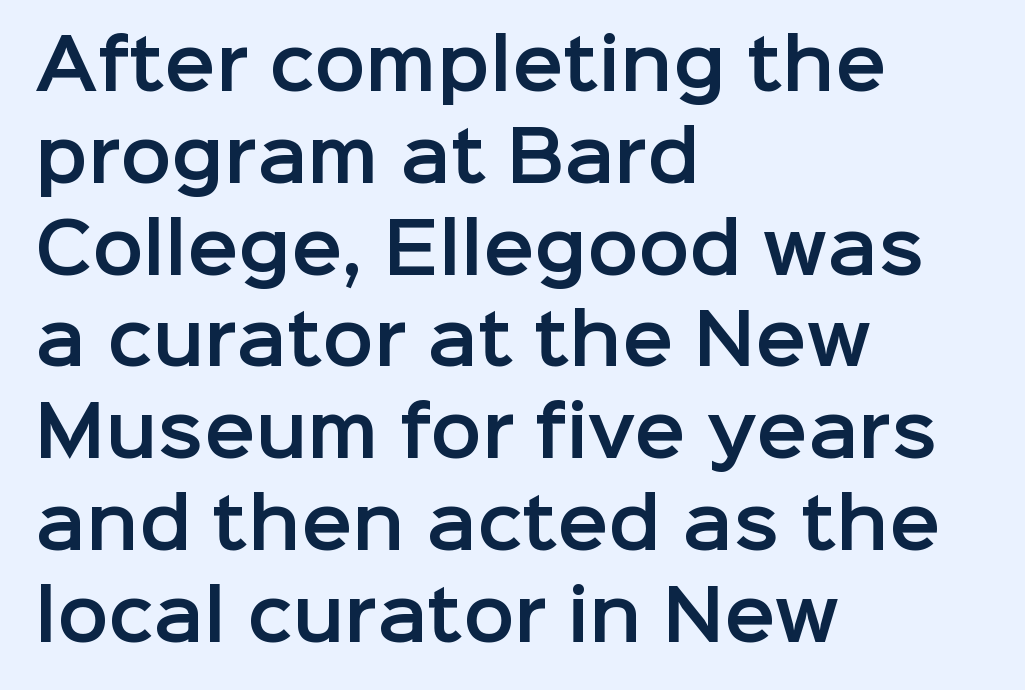
The image shows 68 px sans-serif type, upright; set left-aligned, normal line spacing (1.35x), normal letter spacing, not underlined; low stroke contrast and a medium x-height.
